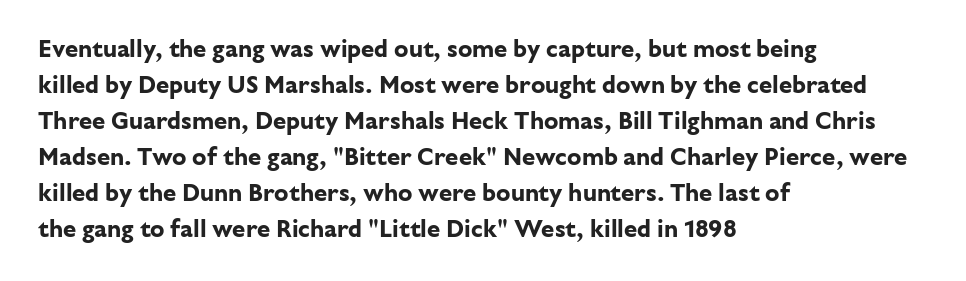
The image shows 24 px bold type, upright; set left-aligned, normal line spacing (1.5x), normal letter spacing, not underlined.
